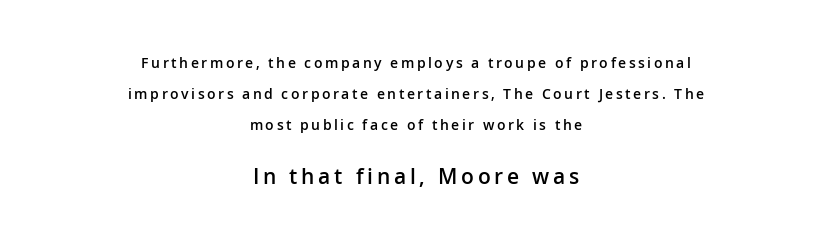
Q: Is the text bold? A: Semi-bold.
Q: Is the text italic (slanted)? A: No, it is upright.
Q: Is the text underlined? A: No.
Q: How is the paragraph aligned? A: Centered.
Q: Is the spacing between lines tight, normal or loose? A: Loose.
Q: Which block of text is set in a larger size, the first (top) or the second (bottom)? A: The second (bottom) one.
